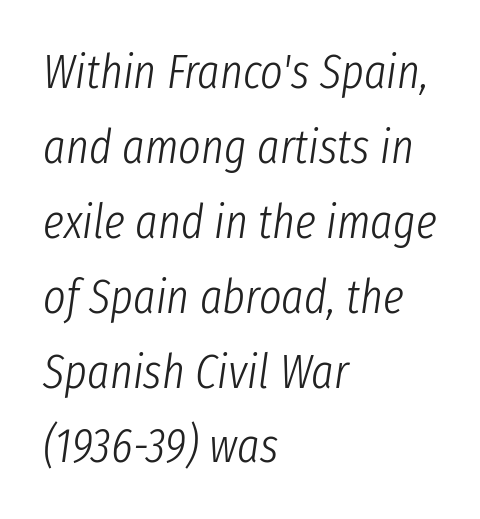
{"italic": "yes", "lean": "right", "slant_degrees": 8, "bold": "no", "weight": "light", "width": "condensed", "stroke_contrast": "low", "x_height": "medium", "monospaced": "no", "underline": "no", "align": "left", "line_spacing": "normal", "line_spacing_ratio": 1.56, "letter_spacing": "normal", "letter_spacing_em": 0.0, "glyph_px": 48}
